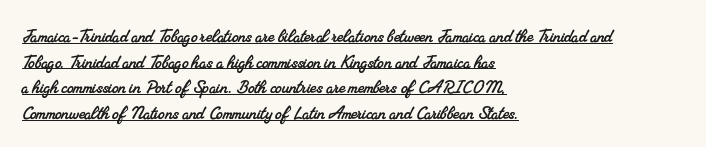
The image shows 21 px text type; set left-aligned, line spacing 1.22x, normal letter spacing, underlined.
